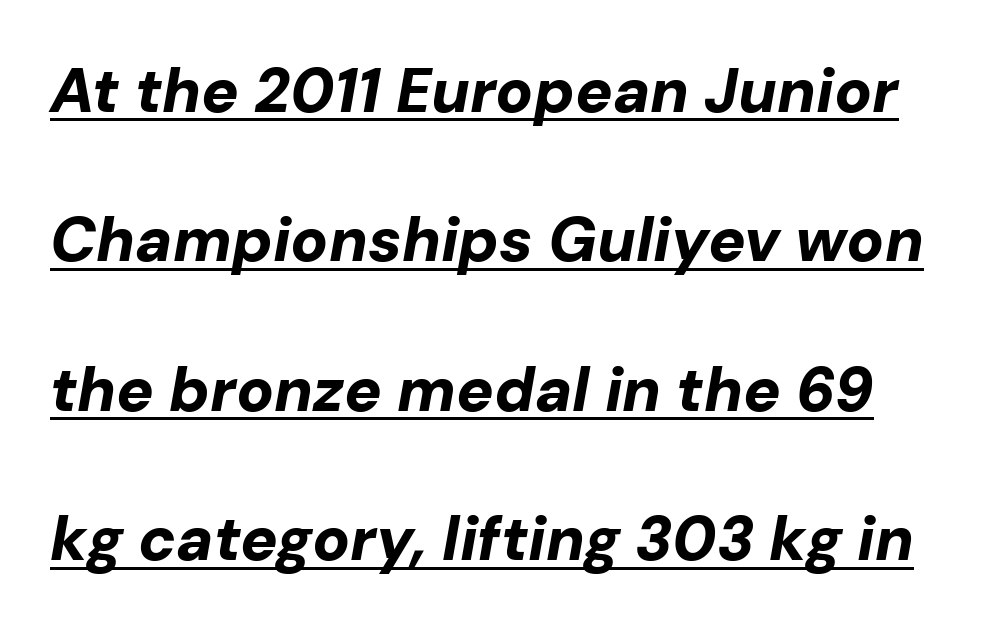
Q: Is the text bold? A: Yes.
Q: Is the text italic (slanted)? A: Yes, it leans right by about 10 degrees.
Q: Is the text underlined? A: Yes.
Q: Is the spacing between letters normal or unusually wide? A: Normal.
Q: Is the spacing between lines tight, normal or loose? A: Loose.
Q: Width (condensed, normal, or wide)? A: Normal.
Q: Stroke contrast? A: Low.
Q: x-height? A: Medium.
Q: Monospaced? A: No.
